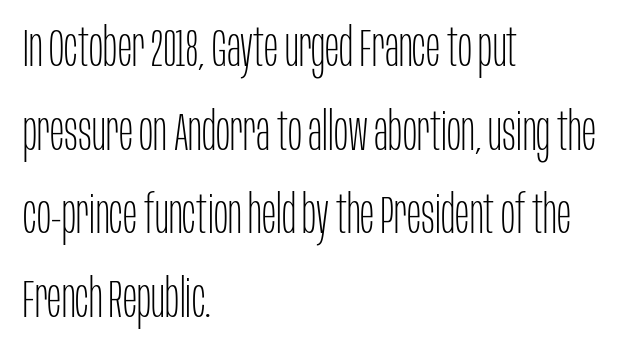
The image shows 53 px thin, condensed sans-serif type, upright; set left-aligned, normal line spacing (1.58x), normal letter spacing, not underlined; low stroke contrast and a large x-height.
